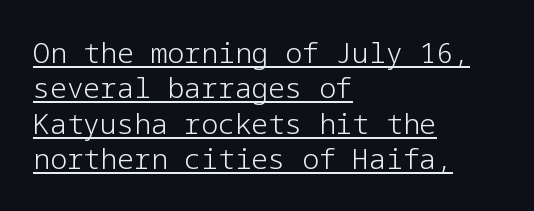
Stroke mass is kept to a normal reading level or below. These lines are composed in type without serifs. This rendering uses left alignment, leaving the right contour irregular. Decoration check: the copy is underlined. Words appear dense and cohesive because spacing is normal.
